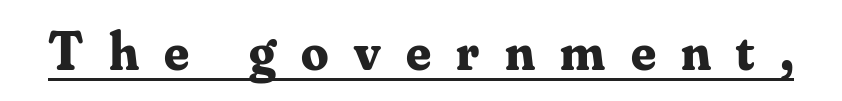
Q: Is the text bold? A: Yes.
Q: Is the text italic (slanted)? A: No, it is upright.
Q: Is the typeface a serif or a sans-serif typeface? A: Serif.
Q: Is the text underlined? A: Yes.
Q: Is the spacing between letters normal or unusually wide? A: Unusually wide.
Q: Width (condensed, normal, or wide)? A: Normal.
Q: Stroke contrast? A: Medium.
Q: x-height? A: Small.
Q: Monospaced? A: No.
